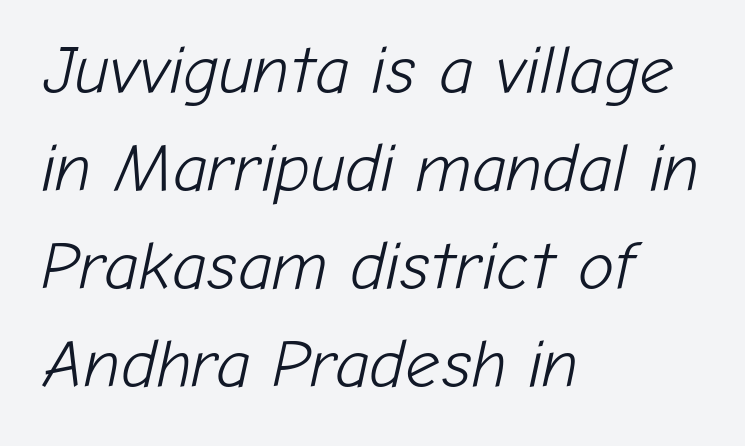
{"italic": "yes", "lean": "right", "slant_degrees": 12, "bold": "no", "weight": "light", "width": "normal", "stroke_contrast": "low", "x_height": "medium", "monospaced": "no", "underline": "no", "align": "left", "line_spacing": "normal", "line_spacing_ratio": 1.44, "letter_spacing": "normal", "letter_spacing_em": 0.0, "glyph_px": 68}
